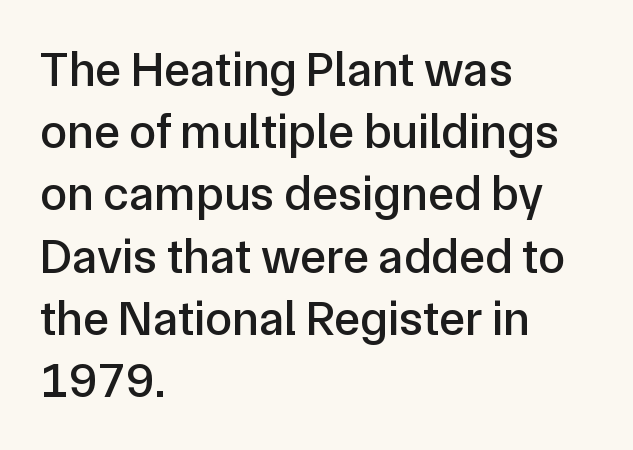
A typesetter would call this proportional, since set widths differ per character. Is the block centered? No — it sits flush against the left margin. In terms of letterform style, serifs are entirely absent. Interline gaps are of average width in this sample. Honestly, there is no underline to notice here at all. This is roman type, the default non-slanted kind.
